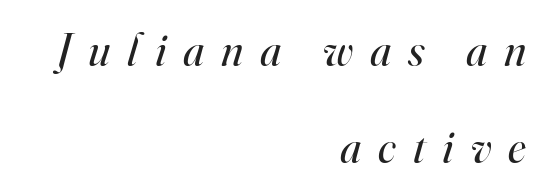
One glance says open: line gaps are wider than usual. Observe the lean: these are italic letterforms. Compared with a flush-left layout, this one pins lines to the opposite, right side. Weight: not bold — regular or lighter. You could not count columns in this text — the font is proportionally spaced. The line texture is sparse and dotted thanks to wide tracking.
